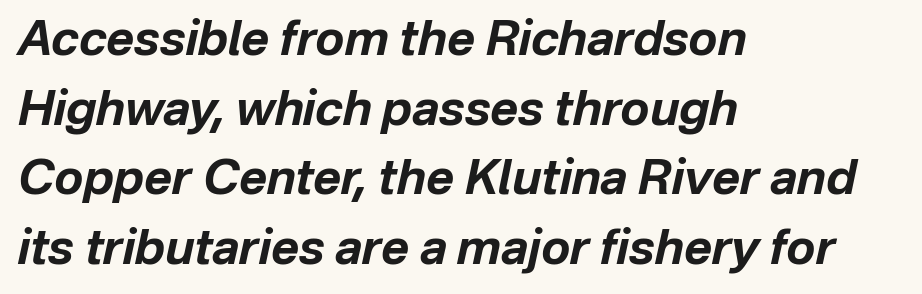
Q: Is the text bold? A: Yes.
Q: Is the text italic (slanted)? A: Yes, it leans right by about 12 degrees.
Q: Is the text underlined? A: No.
Q: How is the paragraph aligned? A: Left-aligned.
Q: Is the spacing between letters normal or unusually wide? A: Normal.
Q: Is the spacing between lines tight, normal or loose? A: Normal.
Q: Width (condensed, normal, or wide)? A: Normal.
Q: Stroke contrast? A: Low.
Q: x-height? A: Medium.
Q: Monospaced? A: No.
